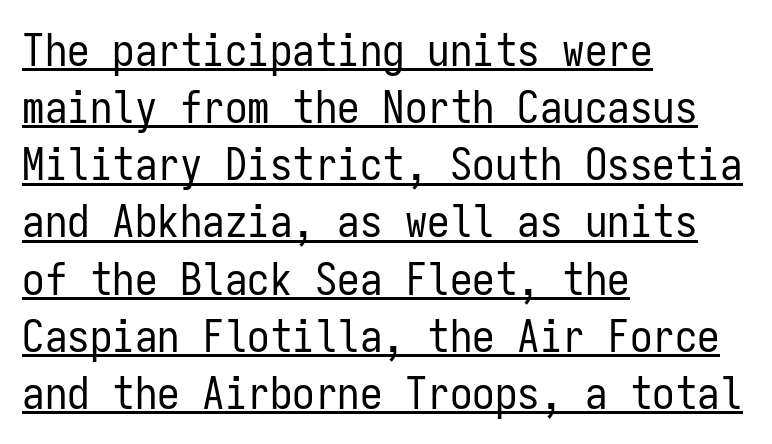
{"serif": "no", "italic": "no", "bold": "no", "weight": "regular", "width": "condensed", "stroke_contrast": "low", "x_height": "medium", "monospaced": "yes", "underline": "yes", "align": "left", "line_spacing": "normal", "line_spacing_ratio": 1.27, "letter_spacing": "normal", "letter_spacing_em": 0.0, "glyph_px": 45}
